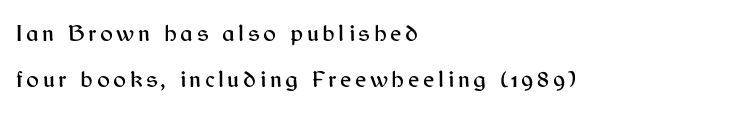
Vertical spacing — loose. Line starts are locked; line ends wander. The glyphs are unaccompanied by any horizontal stroke below them. The letters stand straight up with perfectly vertical stems.
